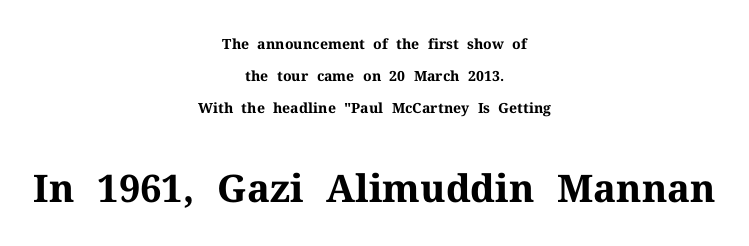
The type is set solid horizontally, with unmodified tracking. This is serif lettering, the kind often seen in printed books. Strokes here are thick enough to call this a true bold. Proportional: the letters do not fall into vertical columns. The rag falls on both sides of this text block equally.
